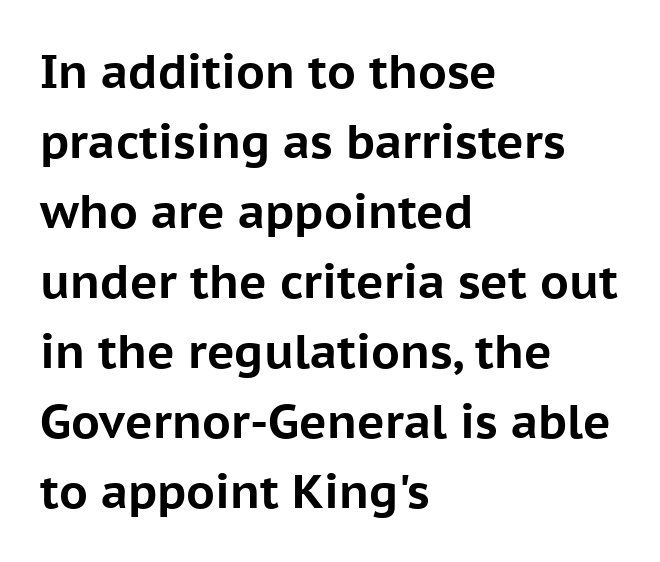
Every row of glyphs begins at an identical x-position on the left. Does the lettering tilt? It doesn't — this is upright. Heft: maximum for text — a bold. Descenders are the only things crossing below the line. Check where the strokes stop: nothing finishes them off — pure sans. Short note: letters normally spaced.
